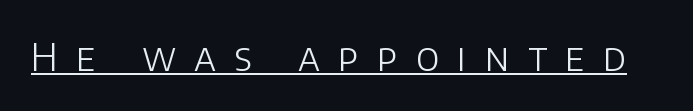
{"serif": "no", "italic": "no", "bold": "no", "weight": "light", "width": "normal", "stroke_contrast": "low", "x_height": "large", "monospaced": "no", "underline": "yes", "letter_spacing": "wide", "letter_spacing_em": 0.48, "glyph_px": 38}
